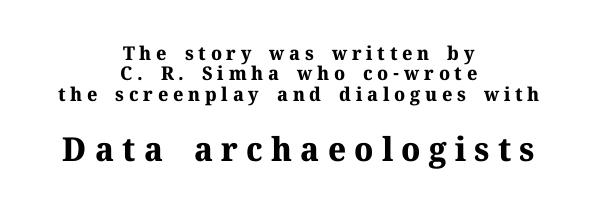
The glyphs have the mass of a bold cut. In terms of letterform style, serifs are clearly present. Think of a printed novel: that variable character pitch is what you see here. Decoration check: the copy has no underline. Compared with typical body copy, the letter spacing here is much looser. The rendering uses a small line-height, squeezing the rows.
